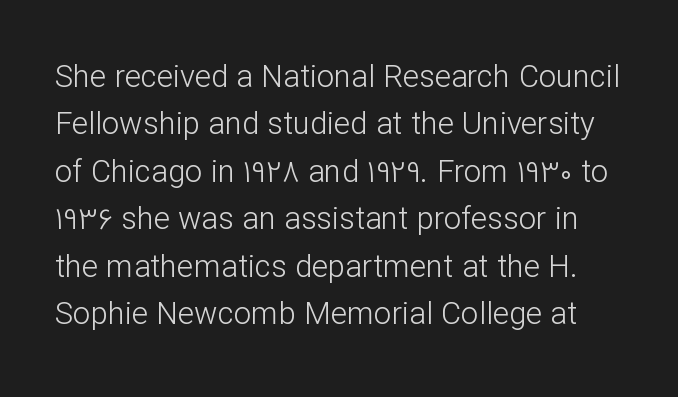
The image shows 31 px light sans-serif type, upright; set normal line spacing (1.53x), normal letter spacing, not underlined; low stroke contrast and a medium x-height.
